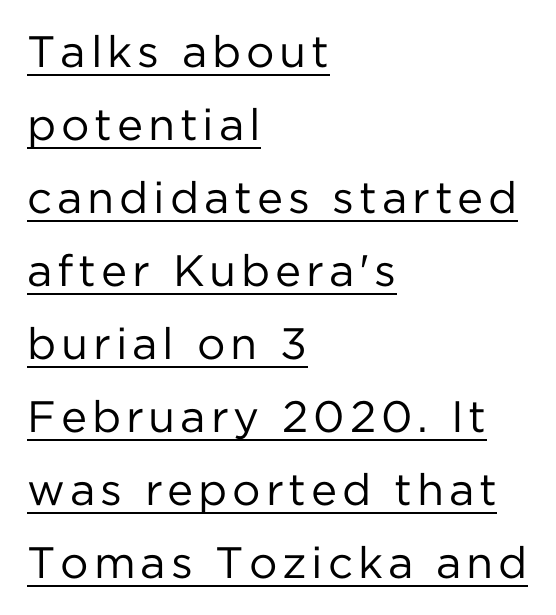
Q: Is the text bold? A: No.
Q: Is the text italic (slanted)? A: No, it is upright.
Q: Is the typeface a serif or a sans-serif typeface? A: Sans-serif.
Q: Is the text underlined? A: Yes.
Q: How is the paragraph aligned? A: Left-aligned.
Q: Is the spacing between lines tight, normal or loose? A: Normal.
Q: Width (condensed, normal, or wide)? A: Normal.
Q: Stroke contrast? A: Low.
Q: x-height? A: Medium.
Q: Monospaced? A: No.
